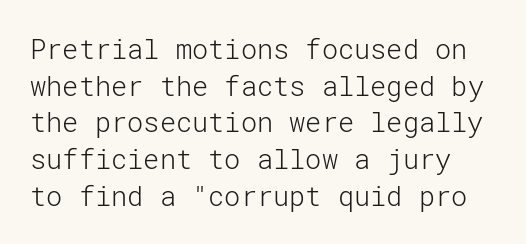
Q: Is the text bold? A: No.
Q: Is the text italic (slanted)? A: No, it is upright.
Q: Is the text underlined? A: No.
Q: Is the spacing between letters normal or unusually wide? A: Normal.
Q: Is the spacing between lines tight, normal or loose? A: Normal.
